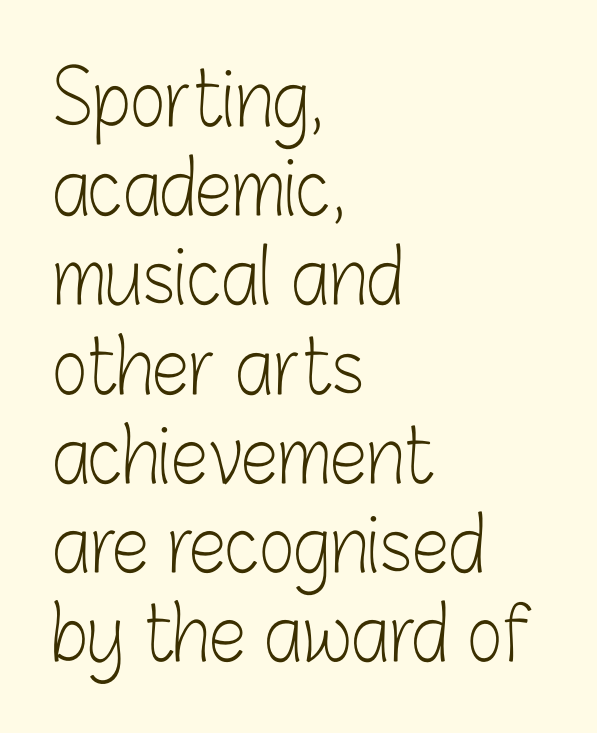
{"serif": "no", "italic": "no", "bold": "no", "weight": "light", "width": "condensed", "stroke_contrast": "low", "x_height": "medium", "monospaced": "no", "underline": "no", "align": "left", "line_spacing_ratio": 1.19, "letter_spacing": "normal", "letter_spacing_em": 0.0, "glyph_px": 75}
